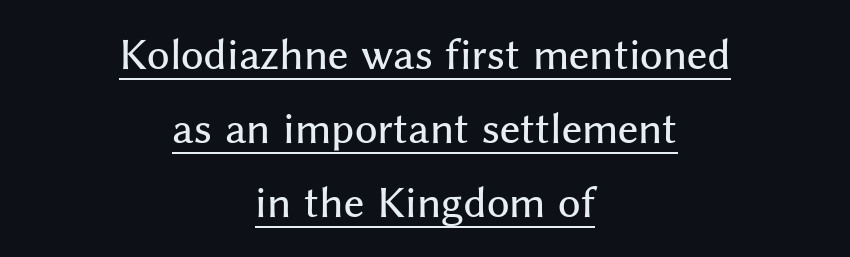
Think of a printed novel: that variable character pitch is what you see here. Reading down the block, each line starts at a different indent, mirrored at its end. Each line of the rendering has a horizontal stroke beneath the glyphs. Characters remain perfectly vertical along every line. The type is set solid horizontally, with unmodified tracking.
